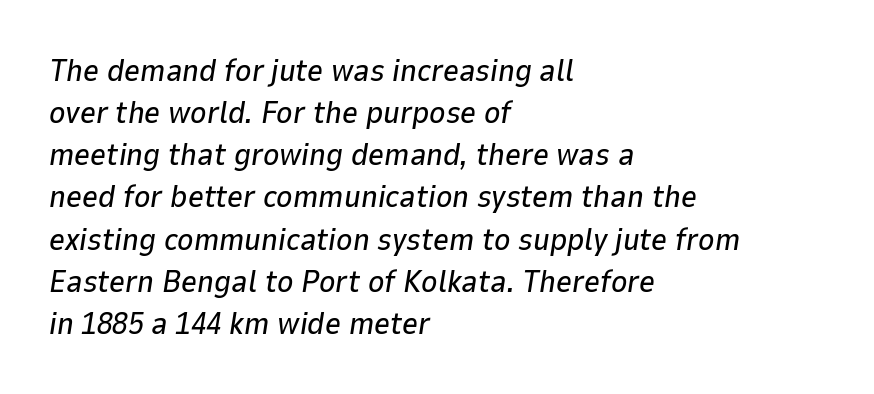
Q: Is the text italic (slanted)? A: Yes, it leans right by about 9 degrees.
Q: Is the text underlined? A: No.
Q: How is the paragraph aligned? A: Left-aligned.
Q: Is the spacing between letters normal or unusually wide? A: Normal.
Q: Is the spacing between lines tight, normal or loose? A: Normal.
Q: Width (condensed, normal, or wide)? A: Normal.
Q: Stroke contrast? A: Low.
Q: x-height? A: Medium.
Q: Monospaced? A: No.
